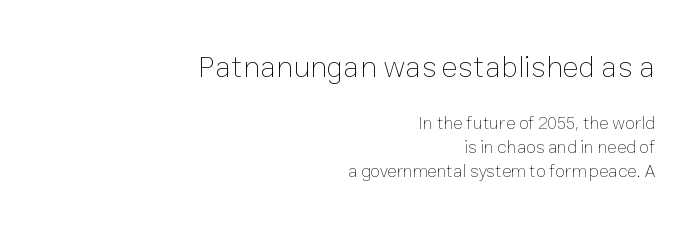
Q: Is the text bold? A: No.
Q: Is the text italic (slanted)? A: No, it is upright.
Q: Is the text underlined? A: No.
Q: How is the paragraph aligned? A: Right-aligned.
Q: Is the spacing between letters normal or unusually wide? A: Normal.
Q: Is the spacing between lines tight, normal or loose? A: Normal.
Q: Which block of text is set in a larger size, the first (top) or the second (bottom)? A: The first (top) one.
Q: Width (condensed, normal, or wide)? A: Normal.
Q: Stroke contrast? A: Low.
Q: x-height? A: Medium.
Q: Monospaced? A: No.
